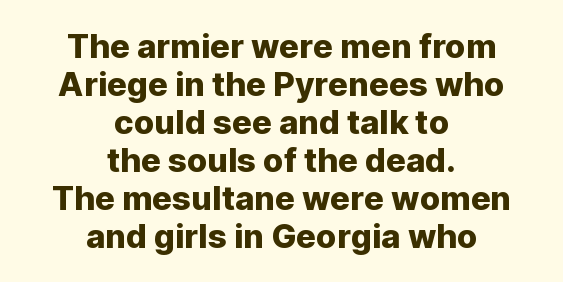
In terms of letterspacing, this is plain default setting. The area under the type is left untouched. Students, observe: this is what under-led, compact text looks like. A typesetter would call this proportional, since set widths differ per character. The designer went with a sans here, leaving each stem footless.
